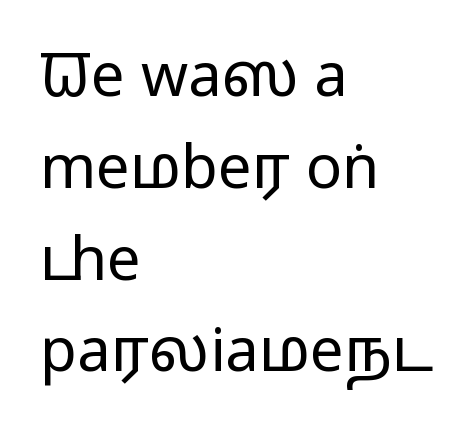
{"serif": "no", "italic": "no", "bold": "no", "weight": "regular", "width": "wide", "stroke_contrast": "low", "x_height": "medium", "monospaced": "no", "underline": "no", "align": "left", "line_spacing": "normal", "line_spacing_ratio": 1.53, "letter_spacing": "normal", "letter_spacing_em": 0.0, "glyph_px": 60}
